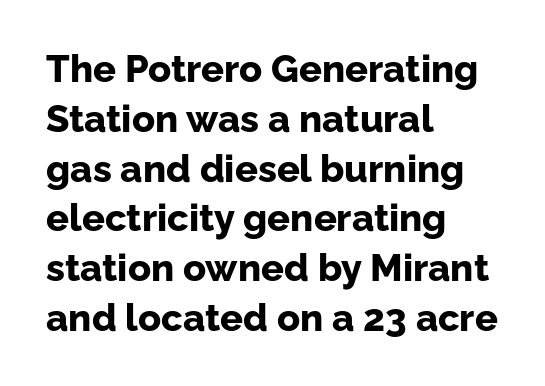
{"serif": "no", "italic": "no", "bold": "yes", "weight": "bold", "width": "normal", "stroke_contrast": "low", "x_height": "medium", "monospaced": "no", "underline": "no", "align": "left", "line_spacing": "normal", "line_spacing_ratio": 1.31, "letter_spacing": "normal", "letter_spacing_em": 0.0, "glyph_px": 38}
